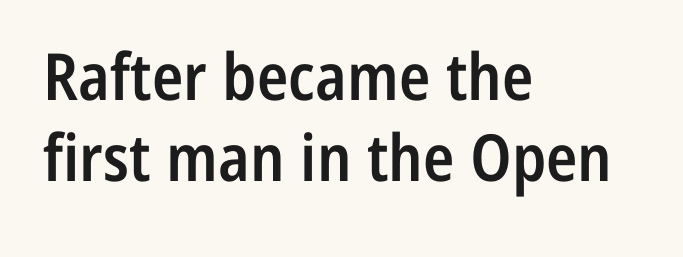
The designer left line spacing at the default. You could not count columns in this text — the font is proportionally spaced. Glyph-to-glyph distance matches everyday printed text. The gap between lines stays unmarked. In terms of weight, the rendering is demibold, just under bold.
